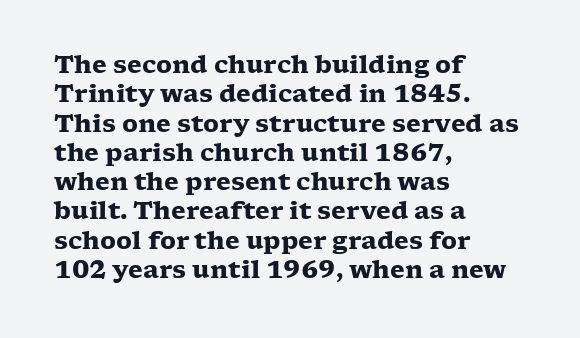
Check the space under the baseline: it is left empty. Words appear dense and cohesive because spacing is normal. Summary of weight: heavy, a full bold. Caption: multi-line text, flush left, ragged right.
